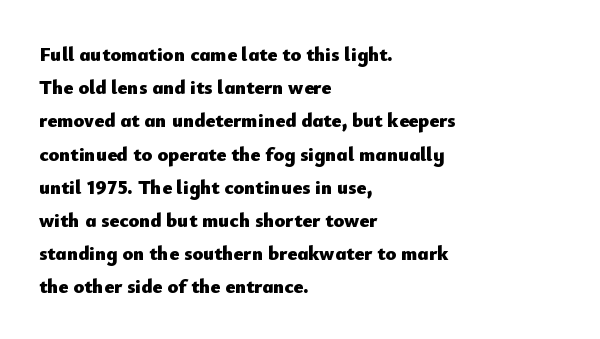
No italicization has been applied; the sample stays upright. The passage shown has conventional tracking throughout. Check the space under the baseline: it is left empty. Whoever set this chose a conventional vertical rhythm. Set as a true bold cut, around the 700 mark.
